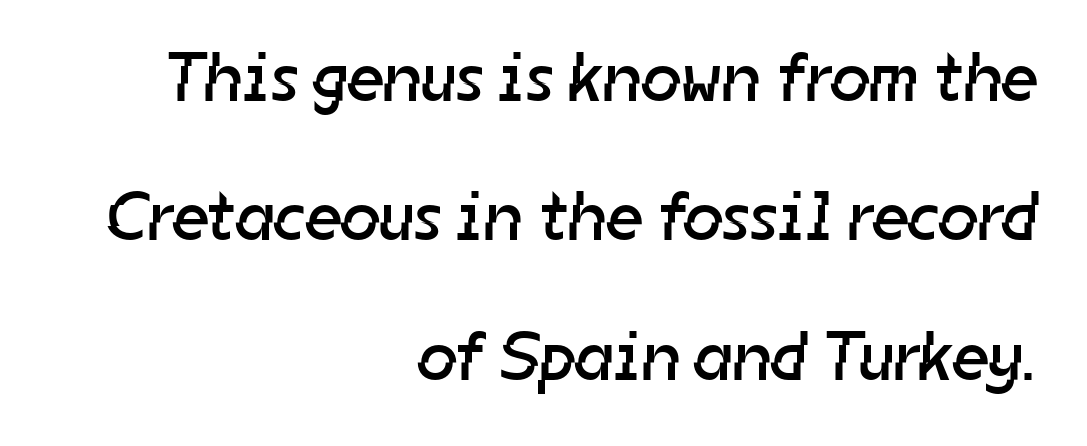
Right-aligned paragraph, ragged on the left. Is the letter spacing exaggerated? No — it looks like the ordinary default. The letters advance in unequal steps, a hallmark of proportional type. Summary of vertical rhythm: relaxed, with wide interline spacing.
